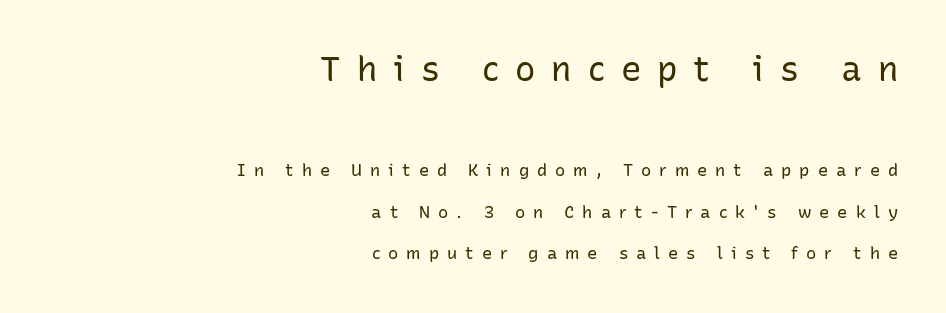
Q: Is the text bold? A: No.
Q: Is the text italic (slanted)? A: No, it is upright.
Q: Is the typeface a serif or a sans-serif typeface? A: Sans-serif.
Q: Is the text underlined? A: No.
Q: How is the paragraph aligned? A: Right-aligned.
Q: Is the spacing between letters normal or unusually wide? A: Unusually wide.
Q: Is the spacing between lines tight, normal or loose? A: Loose.
Q: Which block of text is set in a larger size, the first (top) or the second (bottom)? A: The first (top) one.
Q: Width (condensed, normal, or wide)? A: Normal.
Q: Stroke contrast? A: Low.
Q: x-height? A: Medium.
Q: Monospaced? A: No.
